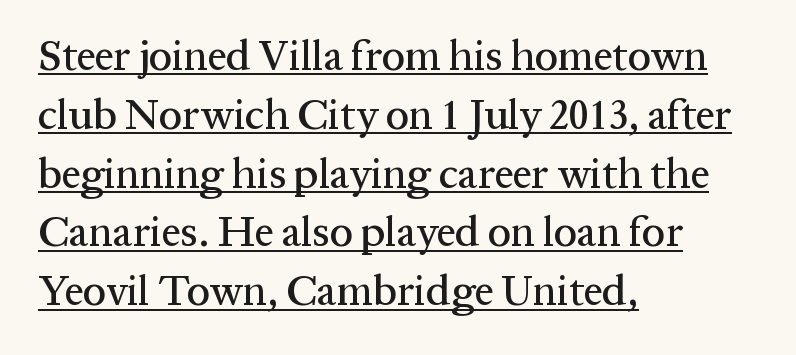
{"serif": "yes", "italic": "no", "width": "normal", "stroke_contrast": "medium", "x_height": "medium", "monospaced": "no", "underline": "yes", "align": "left", "line_spacing": "normal", "line_spacing_ratio": 1.4, "letter_spacing": "normal", "letter_spacing_em": 0.0, "glyph_px": 42}
